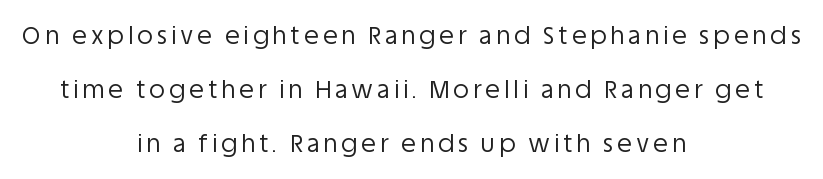
Q: Is the text bold? A: No.
Q: Is the text italic (slanted)? A: No, it is upright.
Q: Is the text underlined? A: No.
Q: How is the paragraph aligned? A: Centered.
Q: Is the spacing between lines tight, normal or loose? A: Loose.
